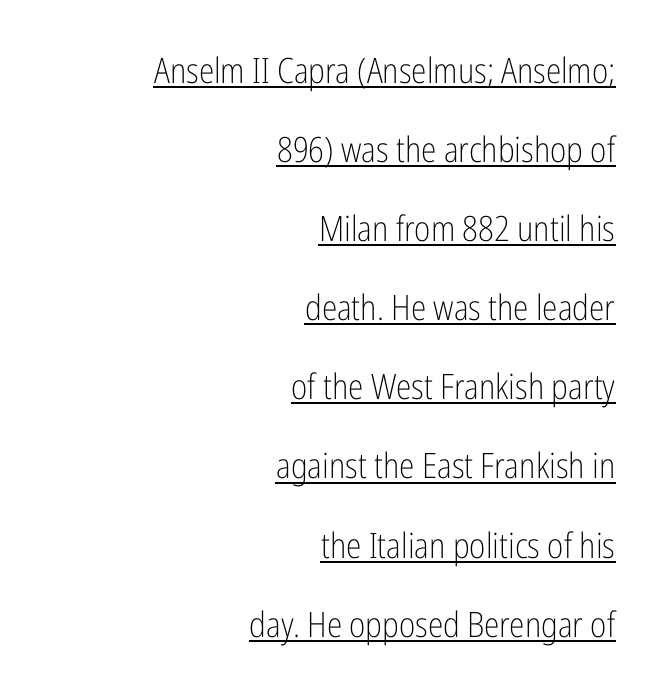
Compared with a typical body face, this is equally light or lighter still. Every row of glyphs terminates at an identical x-position on the right. Stroke terminals: plain, sans-serif. What stands out about the letter spacing? Nothing — it is the standard amount. The letters advance in unequal steps, a hallmark of proportional type. Beneath each row of characters lies a ruled line.
